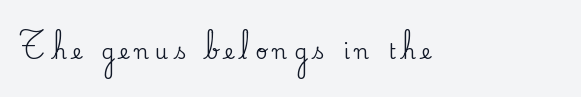
The image shows 21 px text type, upright; set unusually wide letter spacing (+0.29 em), not underlined.
